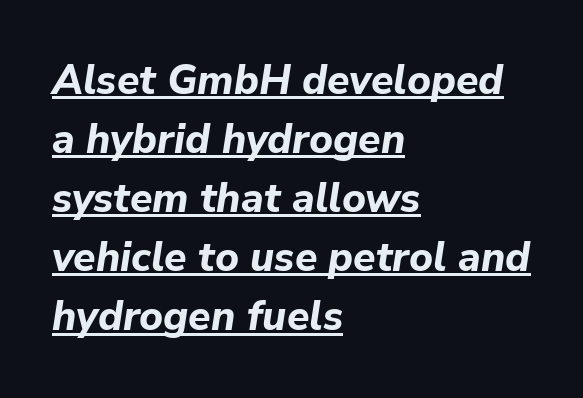
{"italic": "yes", "lean": "right", "slant_degrees": 9, "bold": "yes", "weight": "bold", "width": "normal", "stroke_contrast": "low", "x_height": "medium", "monospaced": "no", "underline": "yes", "align": "left", "line_spacing": "normal", "line_spacing_ratio": 1.44, "letter_spacing": "normal", "letter_spacing_em": 0.0, "glyph_px": 41}
